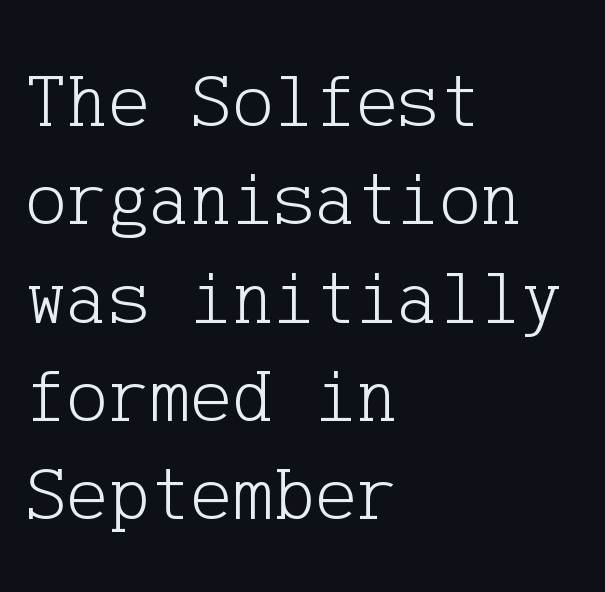
The image shows 78 px light serif type, upright; set left-aligned, normal line spacing (1.26x), normal letter spacing, not underlined; low stroke contrast and a medium x-height.
